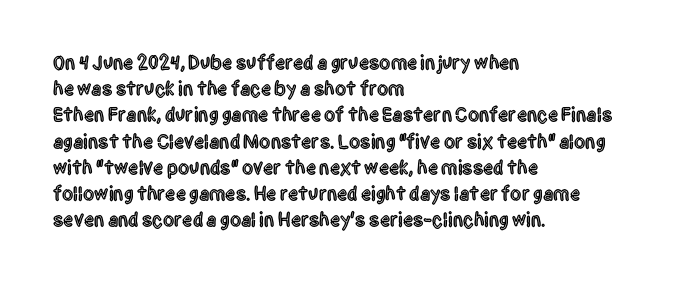
{"italic": "no", "underline": "no", "align": "left", "line_spacing": "normal", "line_spacing_ratio": 1.31, "letter_spacing": "normal", "letter_spacing_em": 0.0, "glyph_px": 20}
